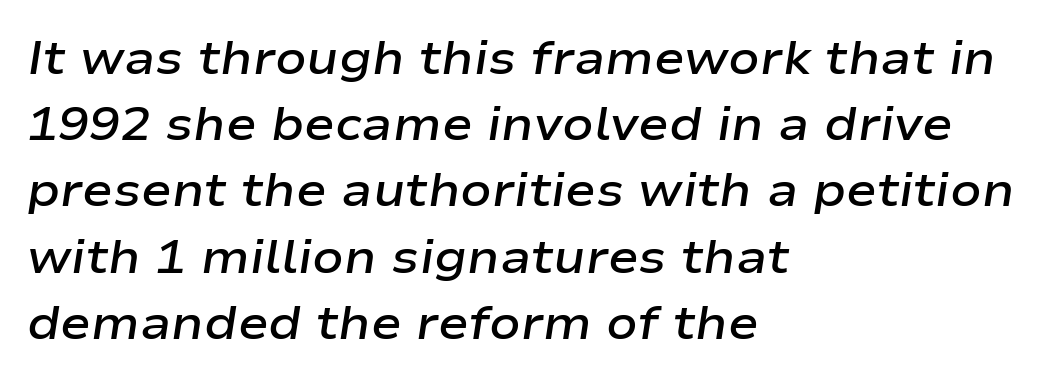
Q: Is the text bold? A: Semi-bold.
Q: Is the text italic (slanted)? A: Yes, it leans right by about 9 degrees.
Q: Is the text underlined? A: No.
Q: How is the paragraph aligned? A: Left-aligned.
Q: Is the spacing between letters normal or unusually wide? A: Normal.
Q: Is the spacing between lines tight, normal or loose? A: Normal.
Q: Width (condensed, normal, or wide)? A: Wide.
Q: Stroke contrast? A: Low.
Q: x-height? A: Medium.
Q: Monospaced? A: No.
